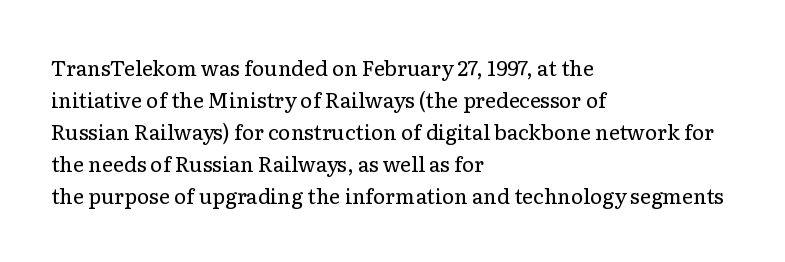
Q: Is the text bold? A: No.
Q: Is the text italic (slanted)? A: No, it is upright.
Q: Is the text underlined? A: No.
Q: How is the paragraph aligned? A: Left-aligned.
Q: Is the spacing between letters normal or unusually wide? A: Normal.
Q: Is the spacing between lines tight, normal or loose? A: Normal.
